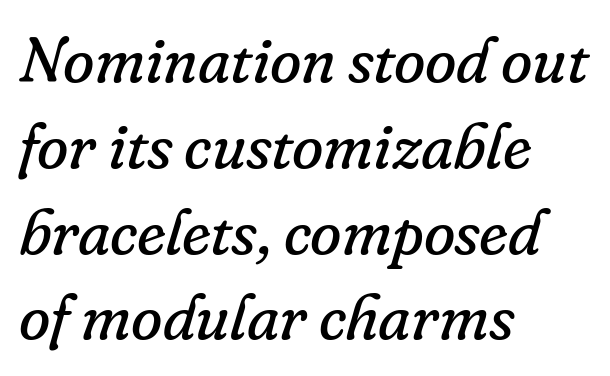
Italic? Definitely — the glyphs are oblique. Unlike a clean sans, this face finishes its strokes with serifs. Leading matches the norm, producing a regular column. Varying glyph widths throughout — classic text-font behaviour. Inter-character spacing is left at the font's built-in metrics.
